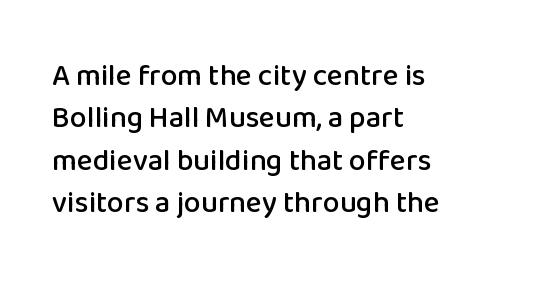
{"serif": "no", "italic": "no", "width": "normal", "stroke_contrast": "low", "x_height": "medium", "monospaced": "no", "underline": "no", "align": "left", "line_spacing": "normal", "line_spacing_ratio": 1.41, "letter_spacing": "normal", "letter_spacing_em": 0.0, "glyph_px": 30}
